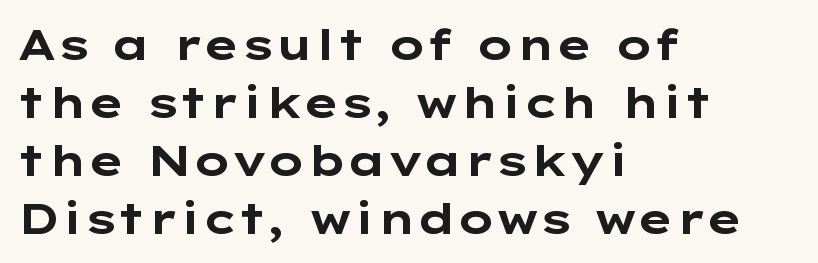
{"serif": "no", "italic": "no", "bold": "yes", "weight": "bold", "width": "wide", "stroke_contrast": "low", "x_height": "medium", "monospaced": "no", "underline": "no", "align": "left", "line_spacing": "normal", "line_spacing_ratio": 1.35, "letter_spacing": "normal", "letter_spacing_em": 0.0, "glyph_px": 43}
